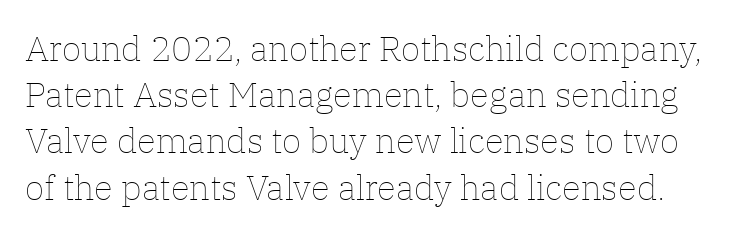
The image shows 35 px thin type, upright; set normal line spacing (1.32x), normal letter spacing, not underlined; low stroke contrast and a medium x-height.
